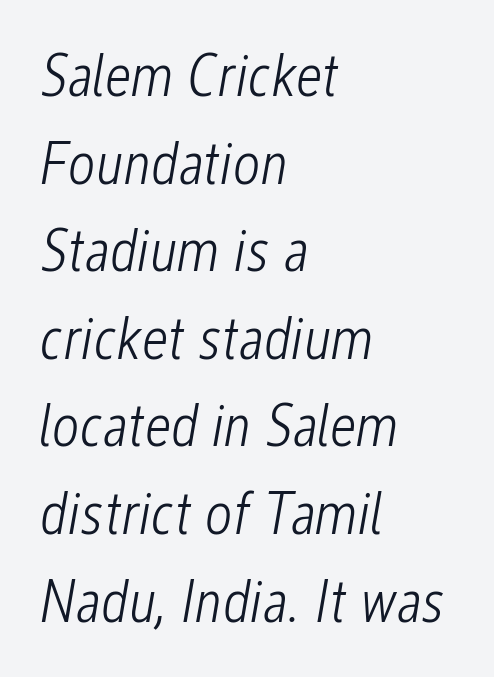
{"italic": "yes", "lean": "right", "slant_degrees": 12, "bold": "no", "weight": "light", "width": "condensed", "stroke_contrast": "low", "x_height": "medium", "monospaced": "no", "underline": "no", "align": "left", "line_spacing": "normal", "line_spacing_ratio": 1.46, "letter_spacing": "normal", "letter_spacing_em": 0.0, "glyph_px": 60}
